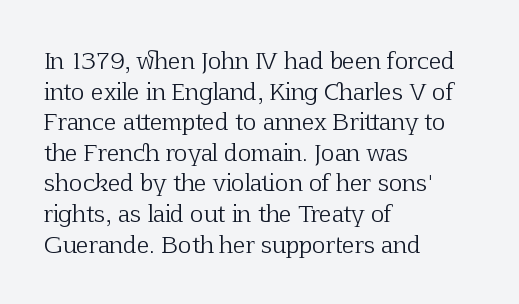
Vertical spacing — default. The text block is weighted toward the left margin, trailing off unevenly rightward. The baseline area is clear. These lines keep a tight, regular rhythm from letter to letter. No extra ink here — the face is not bold.
